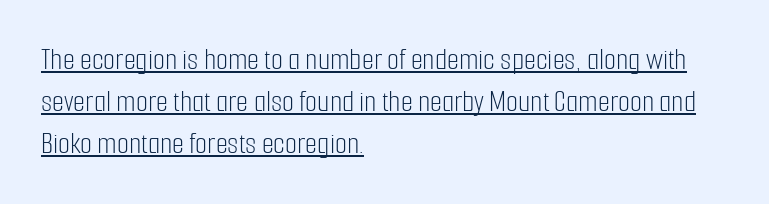
Q: Is the text bold? A: No.
Q: Is the text italic (slanted)? A: No, it is upright.
Q: Is the typeface a serif or a sans-serif typeface? A: Sans-serif.
Q: Is the text underlined? A: Yes.
Q: How is the paragraph aligned? A: Left-aligned.
Q: Is the spacing between letters normal or unusually wide? A: Normal.
Q: Is the spacing between lines tight, normal or loose? A: Normal.
Q: Width (condensed, normal, or wide)? A: Condensed.
Q: Stroke contrast? A: Low.
Q: x-height? A: Medium.
Q: Monospaced? A: No.
